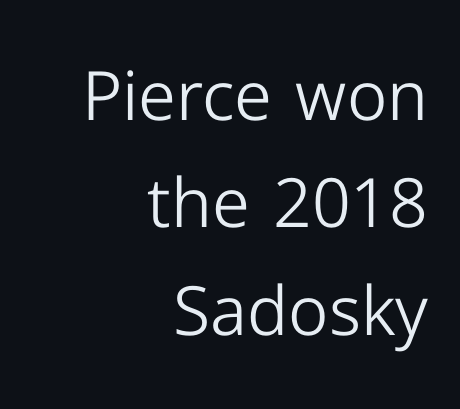
{"serif": "no", "italic": "no", "bold": "no", "weight": "light", "width": "normal", "stroke_contrast": "low", "x_height": "medium", "monospaced": "no", "underline": "no", "align": "right", "line_spacing": "normal", "line_spacing_ratio": 1.58, "letter_spacing": "normal", "letter_spacing_em": 0.0, "glyph_px": 68}
